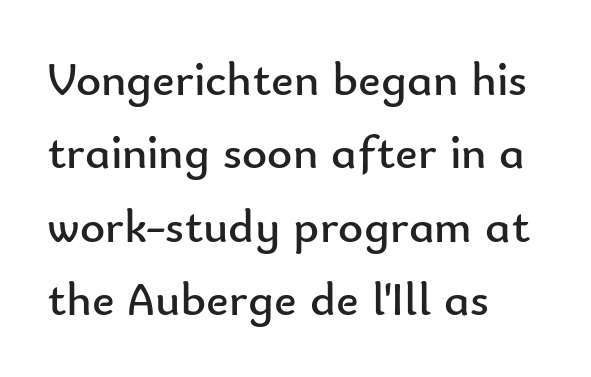
{"serif": "no", "italic": "no", "bold": "no", "weight": "regular", "width": "normal", "stroke_contrast": "low", "x_height": "small", "monospaced": "no", "underline": "no", "align": "left", "line_spacing": "normal", "line_spacing_ratio": 1.53, "letter_spacing": "normal", "letter_spacing_em": 0.0, "glyph_px": 48}
